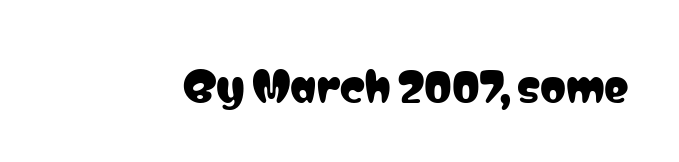
The rendering shows plain stroke endings on the letterforms — a sans-serif design. Anything drawn beneath the words? Only blank space. The tracking reads as untouched default to a designer's eye. It's the straight-up-and-down kind of type. These lines are rendered in a variable-pitch font.
